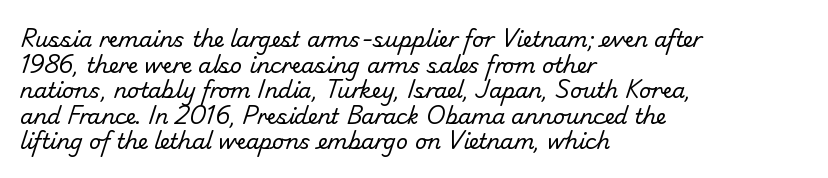
The image shows 21 px text type; set left-aligned, line spacing 1.22x, normal letter spacing, not underlined.
